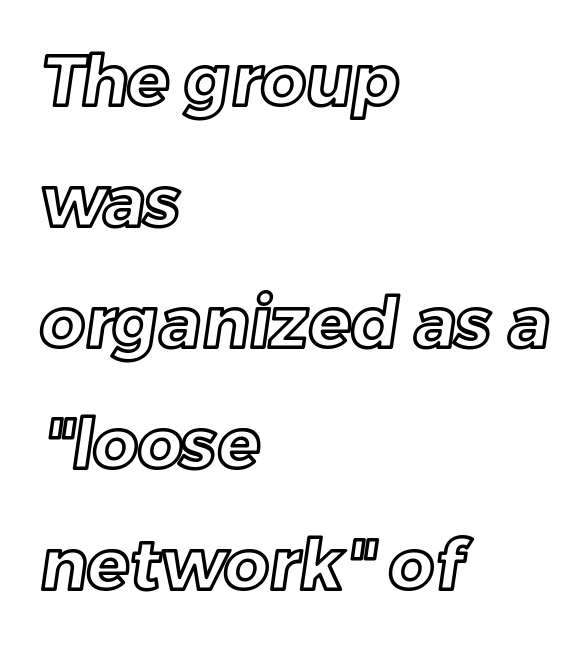
Q: Is the text underlined? A: No.
Q: How is the paragraph aligned? A: Left-aligned.
Q: Is the spacing between letters normal or unusually wide? A: Normal.
Q: Width (condensed, normal, or wide)? A: Normal.
Q: x-height? A: Medium.
Q: Monospaced? A: No.
